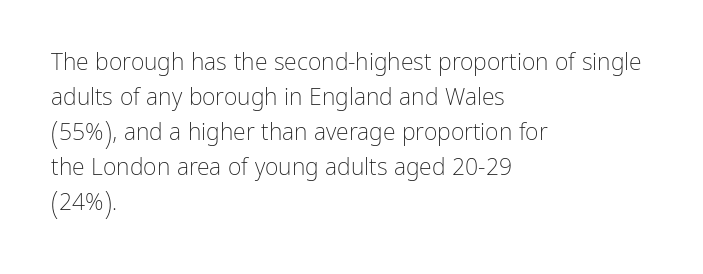
Q: Is the text bold? A: No.
Q: Is the text italic (slanted)? A: No, it is upright.
Q: Is the text underlined? A: No.
Q: How is the paragraph aligned? A: Left-aligned.
Q: Is the spacing between letters normal or unusually wide? A: Normal.
Q: Is the spacing between lines tight, normal or loose? A: Normal.
